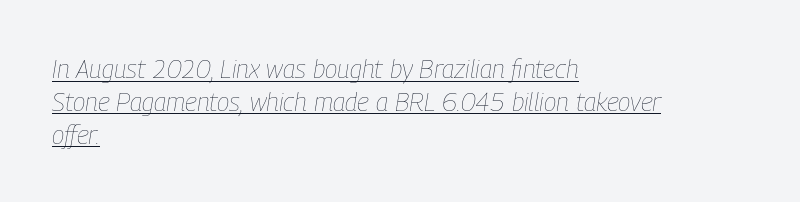
Honestly, the letter spacing is just normal — you wouldn't notice it. Each line starts at the same left margin while the right side varies. A typesetter would call this leading conventional body-copy spacing. Quick note: italic. Does a line run under the words? Yes, clearly.
